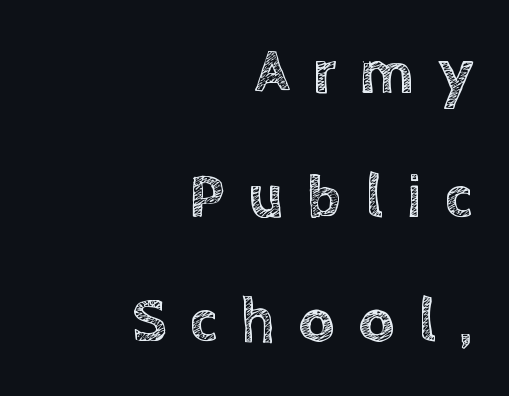
Unmarked baselines from the first word to the last. Is the letter spacing exaggerated? Yes — the characters are pushed far apart. The letters advance in unequal steps, a hallmark of proportional type. Vertical spacing — loose.
